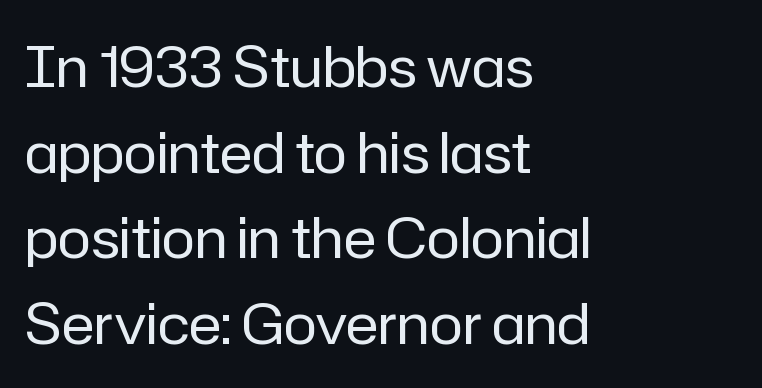
Plain, unruled lines of type. Is this a heavy cut? Hardly; it is regular or lighter. Serif or sans? Sans — the stroke terminals are bare. Ordinary non-slanted type is in use.
